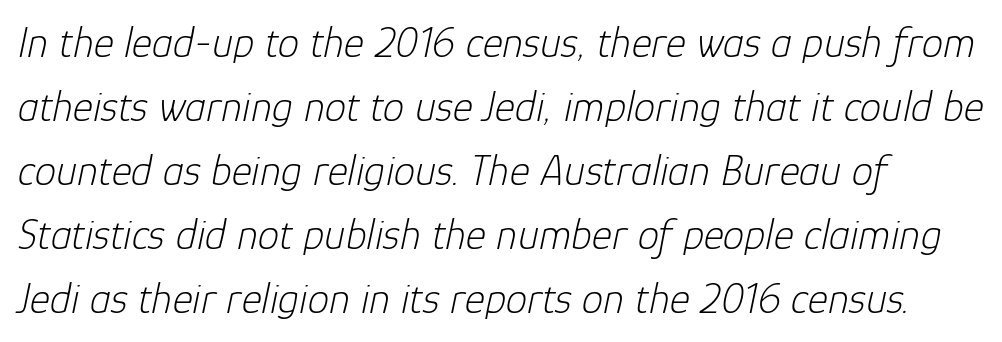
Q: Is the text bold? A: No.
Q: Is the text italic (slanted)? A: Yes, it leans right by about 12 degrees.
Q: Is the text underlined? A: No.
Q: How is the paragraph aligned? A: Left-aligned.
Q: Is the spacing between letters normal or unusually wide? A: Normal.
Q: Is the spacing between lines tight, normal or loose? A: Normal.
Q: Width (condensed, normal, or wide)? A: Normal.
Q: Stroke contrast? A: Low.
Q: x-height? A: Medium.
Q: Monospaced? A: No.
